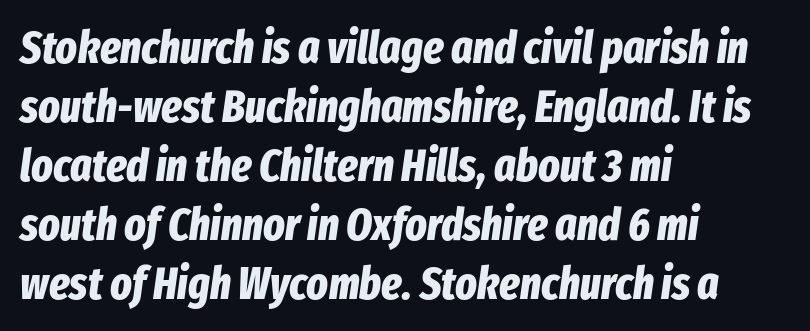
{"italic": "yes", "lean": "right", "slant_degrees": 8, "bold": "yes", "weight": "bold", "width": "condensed", "stroke_contrast": "low", "x_height": "medium", "monospaced": "no", "underline": "no", "align": "left", "line_spacing": "normal", "line_spacing_ratio": 1.31, "letter_spacing": "normal", "letter_spacing_em": 0.0, "glyph_px": 45}
